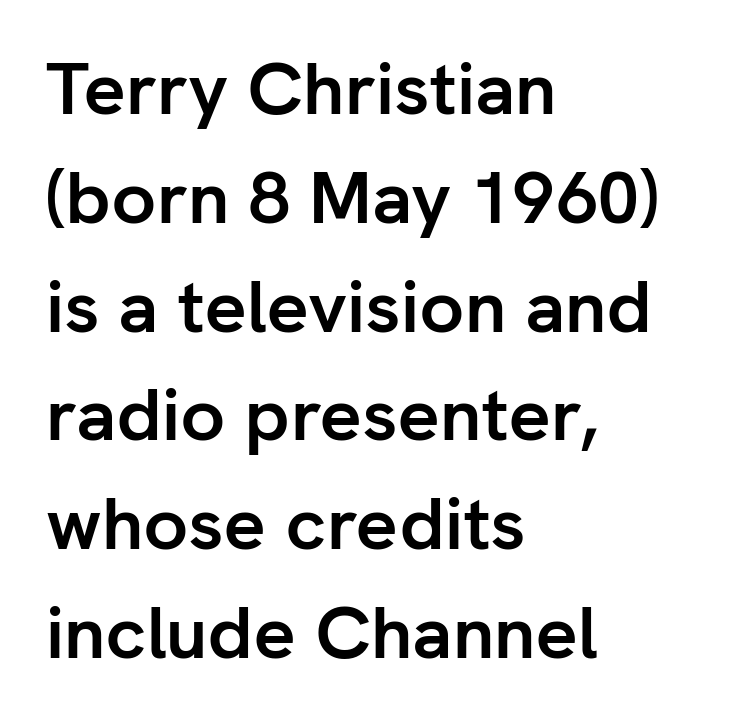
Q: Is the text bold? A: Yes.
Q: Is the text italic (slanted)? A: No, it is upright.
Q: Is the typeface a serif or a sans-serif typeface? A: Sans-serif.
Q: Is the text underlined? A: No.
Q: How is the paragraph aligned? A: Left-aligned.
Q: Is the spacing between letters normal or unusually wide? A: Normal.
Q: Is the spacing between lines tight, normal or loose? A: Normal.
Q: Width (condensed, normal, or wide)? A: Normal.
Q: Stroke contrast? A: Low.
Q: x-height? A: Medium.
Q: Monospaced? A: No.
